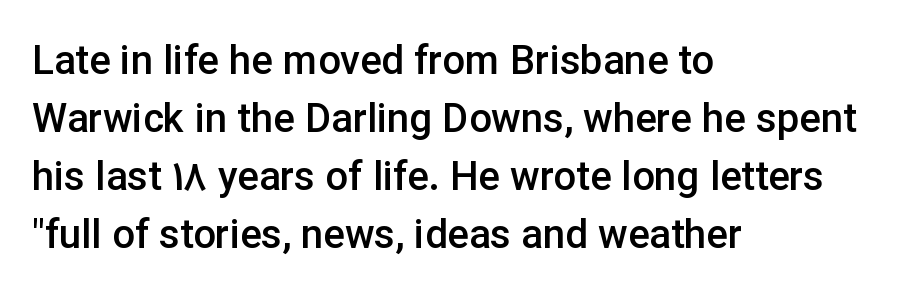
{"serif": "no", "italic": "no", "bold": "semi", "weight": "semibold", "width": "normal", "stroke_contrast": "low", "x_height": "medium", "monospaced": "no", "underline": "no", "align": "left", "line_spacing": "normal", "line_spacing_ratio": 1.45, "letter_spacing": "normal", "letter_spacing_em": 0.0, "glyph_px": 40}
